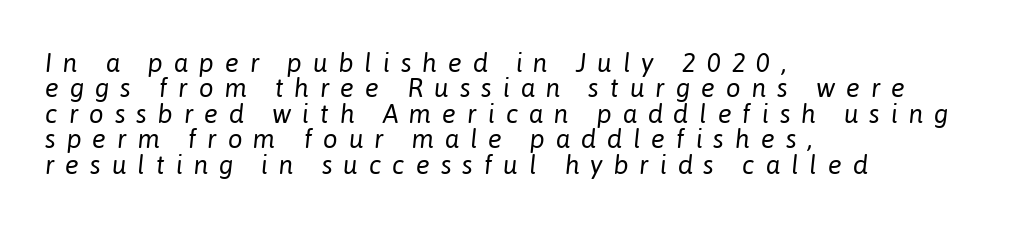
Any mark beneath the type? The region is blank. Compared with ordinary roman type, these characters are visibly tilted. Words appear elongated and porous because spacing is wide. Caption: multi-line text, flush left, ragged right. The vertical gap from one line to the next is small.
